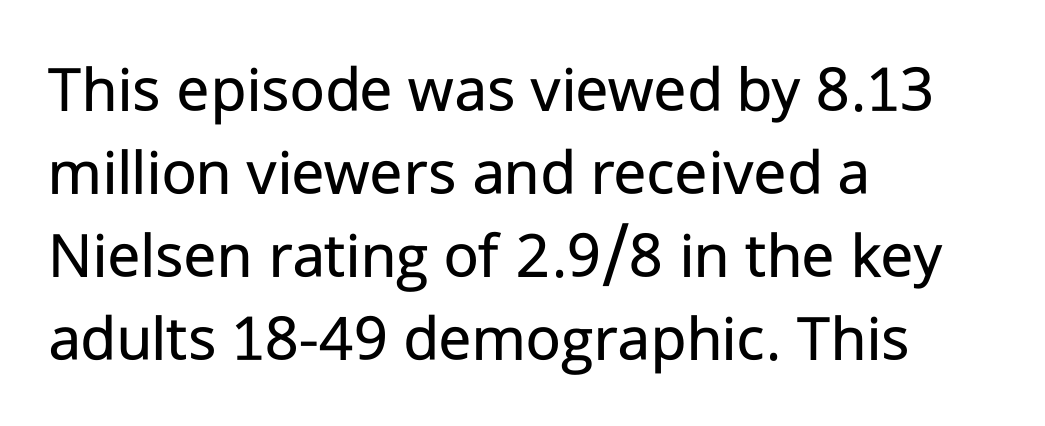
{"serif": "no", "italic": "no", "bold": "no", "weight": "regular", "width": "normal", "stroke_contrast": "low", "x_height": "medium", "monospaced": "no", "underline": "no", "align": "left", "line_spacing_ratio": 1.24, "letter_spacing": "normal", "letter_spacing_em": 0.0, "glyph_px": 67}
